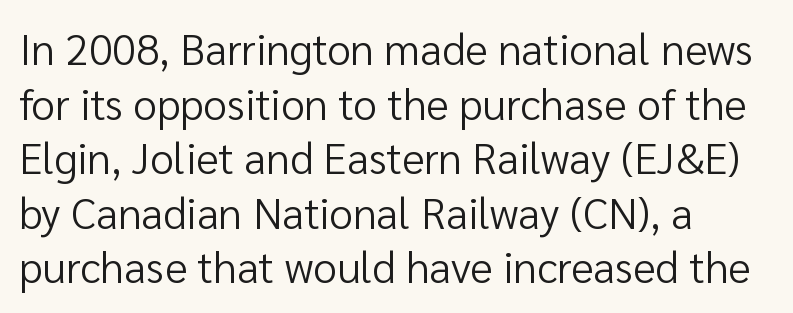
{"serif": "no", "italic": "no", "bold": "no", "weight": "regular", "width": "normal", "stroke_contrast": "low", "x_height": "medium", "monospaced": "no", "underline": "no", "align": "left", "line_spacing": "normal", "line_spacing_ratio": 1.27, "letter_spacing": "normal", "letter_spacing_em": 0.0, "glyph_px": 43}
